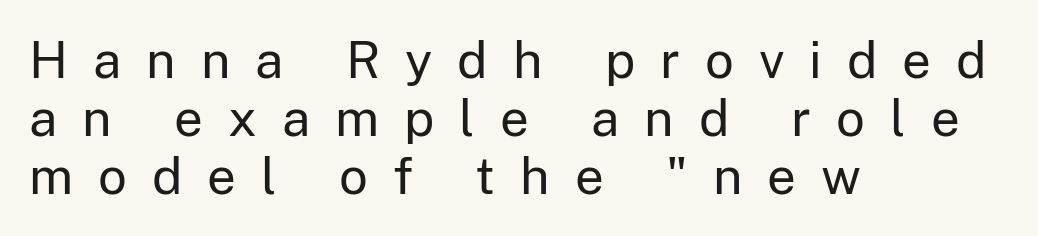
A classic flush-left, rag-right setting is used for this passage. The letters advance in unequal steps, a hallmark of proportional type. The weight tops out at a normal text grade. A clean baseline with only descenders dipping below it. Are there feet on the stems? There aren't — it's a sans. Substantial extra tracking has been applied to these lines.
